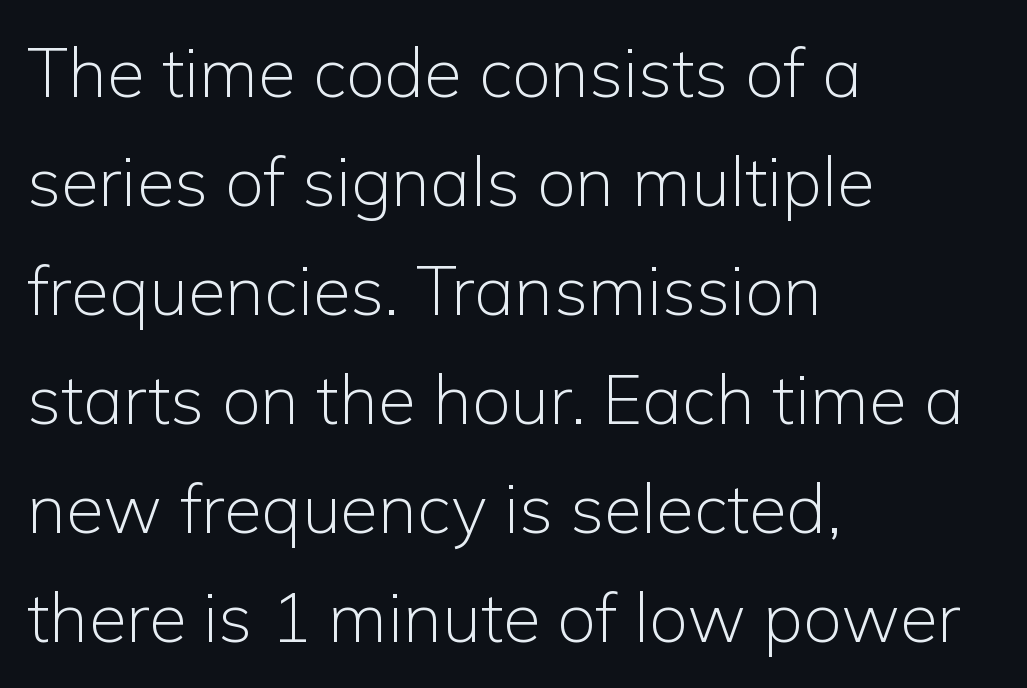
The passage shown is typed in a proportional face where columns would drift. Stems and bowls with no extra thickness — not bold. A typesetter would label this face a sans. The setting favours the left margin, as ordinary paragraphs usually do.
